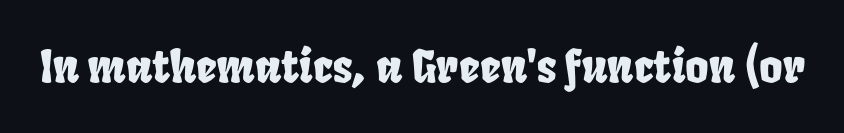
The image shows 45 px condensed type; set normal letter spacing, not underlined; low stroke contrast and a large x-height.
